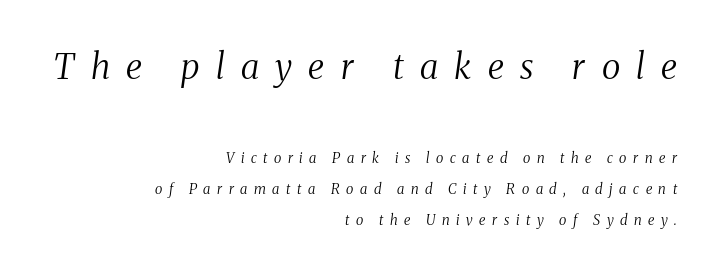
Q: Is the text bold? A: No.
Q: Is the text italic (slanted)? A: Yes, it leans right by about 8 degrees.
Q: Is the typeface a serif or a sans-serif typeface? A: Serif.
Q: Is the text underlined? A: No.
Q: How is the paragraph aligned? A: Right-aligned.
Q: Is the spacing between letters normal or unusually wide? A: Unusually wide.
Q: Is the spacing between lines tight, normal or loose? A: Loose.
Q: Which block of text is set in a larger size, the first (top) or the second (bottom)? A: The first (top) one.
Q: Width (condensed, normal, or wide)? A: Condensed.
Q: Stroke contrast? A: Medium.
Q: x-height? A: Medium.
Q: Monospaced? A: No.
